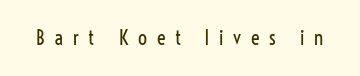
{"italic": "no", "bold": "no", "underline": "no", "letter_spacing": "wide", "letter_spacing_em": 0.49, "glyph_px": 20}
